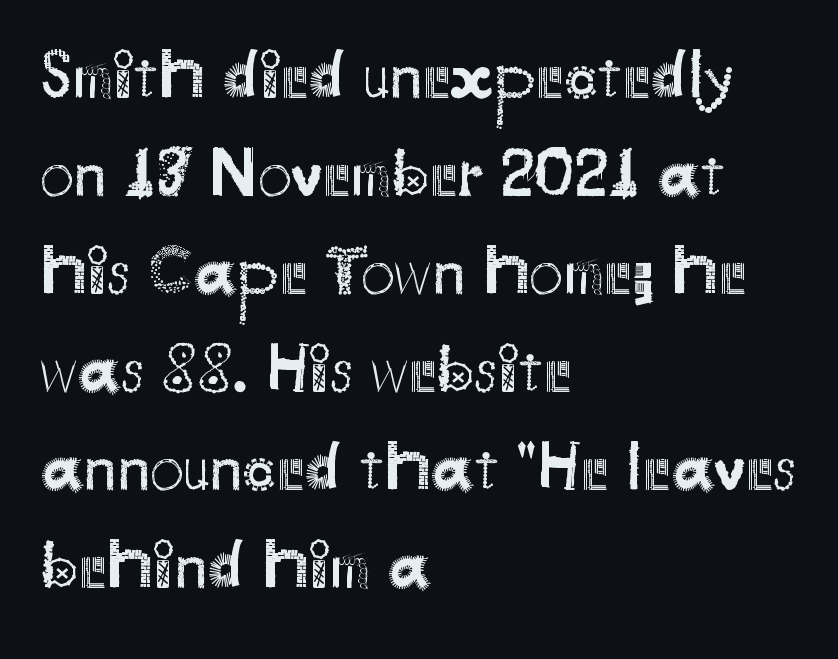
{"serif": "no", "italic": "no", "bold": "no", "weight": "regular", "width": "normal", "stroke_contrast": "medium", "x_height": "small", "monospaced": "no", "underline": "no", "align": "left", "line_spacing": "normal", "line_spacing_ratio": 1.44, "letter_spacing": "normal", "letter_spacing_em": 0.0, "glyph_px": 68}
